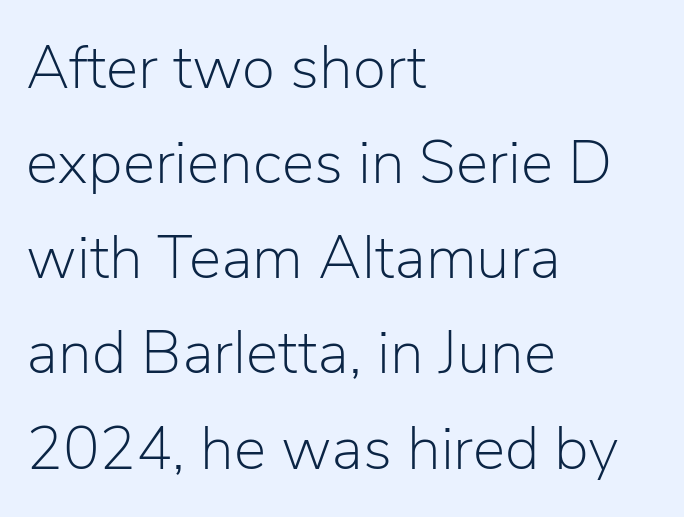
Q: Is the text bold? A: No.
Q: Is the text italic (slanted)? A: No, it is upright.
Q: Is the typeface a serif or a sans-serif typeface? A: Sans-serif.
Q: Is the text underlined? A: No.
Q: How is the paragraph aligned? A: Left-aligned.
Q: Is the spacing between letters normal or unusually wide? A: Normal.
Q: Is the spacing between lines tight, normal or loose? A: Normal.
Q: Width (condensed, normal, or wide)? A: Normal.
Q: Stroke contrast? A: Low.
Q: x-height? A: Medium.
Q: Monospaced? A: No.
